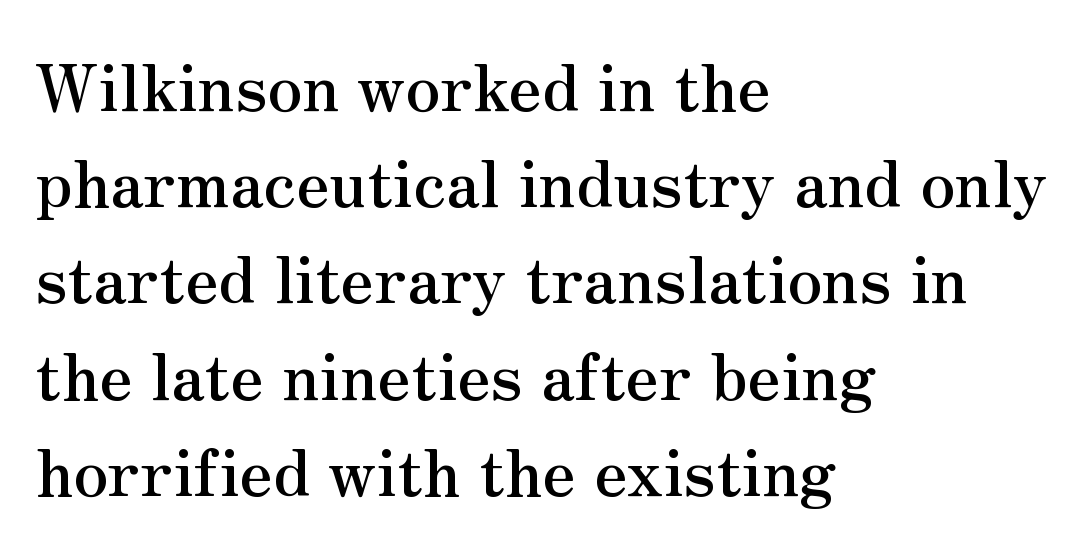
The image shows 65 px serif type, upright; set left-aligned, normal line spacing (1.48x), normal letter spacing, not underlined; medium stroke contrast and a small x-height.
